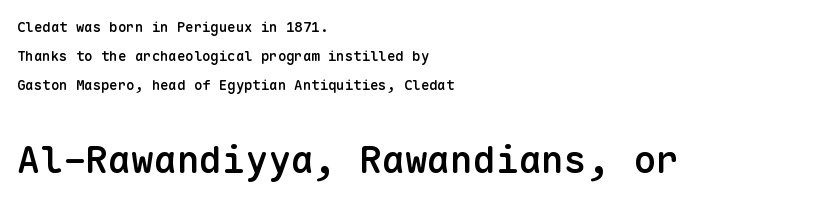
Q: Is the text bold? A: Semi-bold.
Q: Is the text italic (slanted)? A: No, it is upright.
Q: Is the typeface a serif or a sans-serif typeface? A: Sans-serif.
Q: Is the text underlined? A: No.
Q: How is the paragraph aligned? A: Left-aligned.
Q: Is the spacing between letters normal or unusually wide? A: Normal.
Q: Is the spacing between lines tight, normal or loose? A: Loose.
Q: Which block of text is set in a larger size, the first (top) or the second (bottom)? A: The second (bottom) one.
Q: Width (condensed, normal, or wide)? A: Normal.
Q: Stroke contrast? A: Low.
Q: x-height? A: Medium.
Q: Monospaced? A: Yes.
